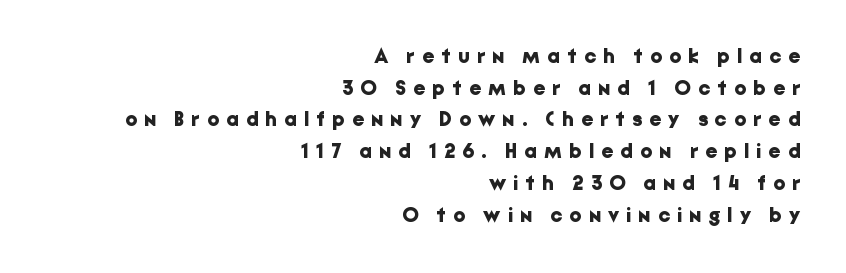
The image shows 21 px bold type, upright; set right-aligned, normal line spacing (1.51x), unusually wide letter spacing (+0.35 em), not underlined.
